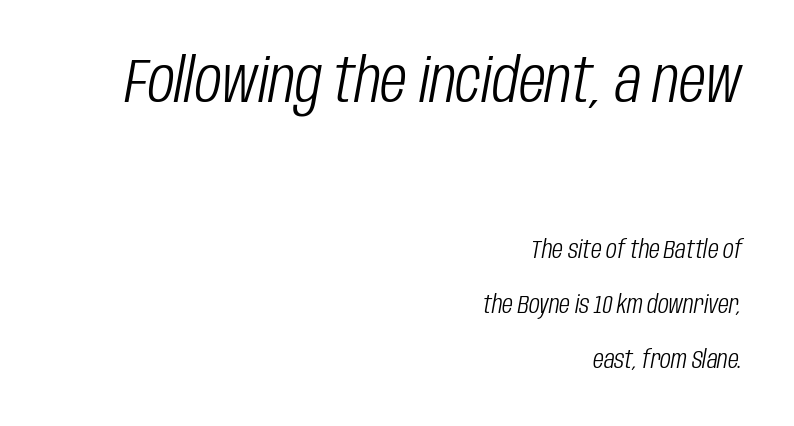
{"italic": "yes", "lean": "right", "slant_degrees": 10, "bold": "no", "weight": "light", "width": "condensed", "stroke_contrast": "low", "x_height": "large", "monospaced": "no", "underline": "no", "align": "right", "line_spacing": "loose", "line_spacing_ratio": 2.2, "letter_spacing": "normal", "letter_spacing_em": 0.0, "larger_block": "first", "size_ratio": 2.48, "glyph_px": 62}
